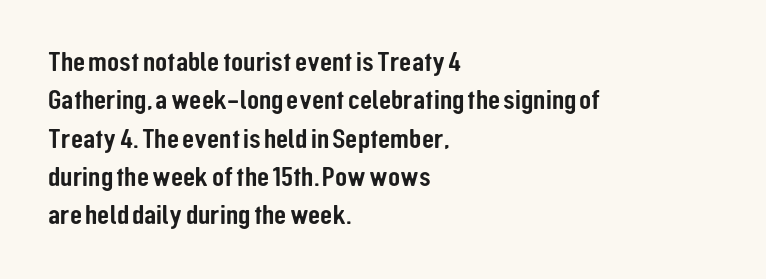
The image shows 28 px condensed sans-serif type, upright; set left-aligned, normal line spacing (1.37x), normal letter spacing, not underlined; low stroke contrast and a medium x-height.
